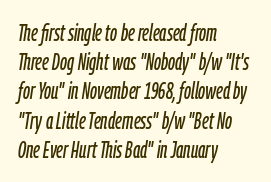
The image shows 23 px text type, italic (leaning right); set left-aligned, normal line spacing (1.27x), normal letter spacing, not underlined.
